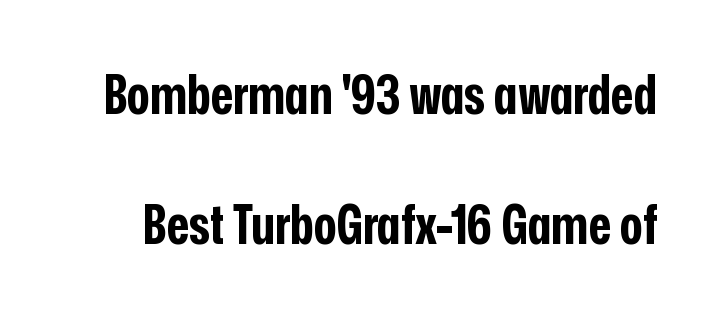
Bare-footed words on every line. Look at the tracking — it's just the regular setting, nothing added. Posture: vertical. The letters advance in unequal steps, a hallmark of proportional type.
